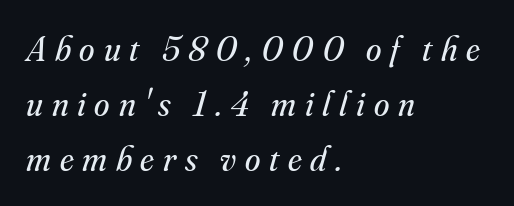
The image shows 35 px regular-weight serif type, italic (leaning right); set left-aligned, normal line spacing (1.57x), unusually wide letter spacing (+0.25 em), not underlined; medium stroke contrast and a small x-height.
